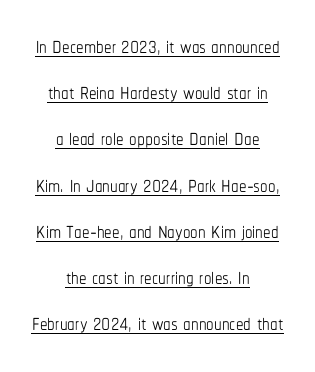
Q: Is the text bold? A: No.
Q: Is the text italic (slanted)? A: No, it is upright.
Q: Is the text underlined? A: Yes.
Q: How is the paragraph aligned? A: Centered.
Q: Is the spacing between letters normal or unusually wide? A: Normal.
Q: Is the spacing between lines tight, normal or loose? A: Normal.
Q: Width (condensed, normal, or wide)? A: Condensed.
Q: Stroke contrast? A: Low.
Q: x-height? A: Medium.
Q: Monospaced? A: No.
